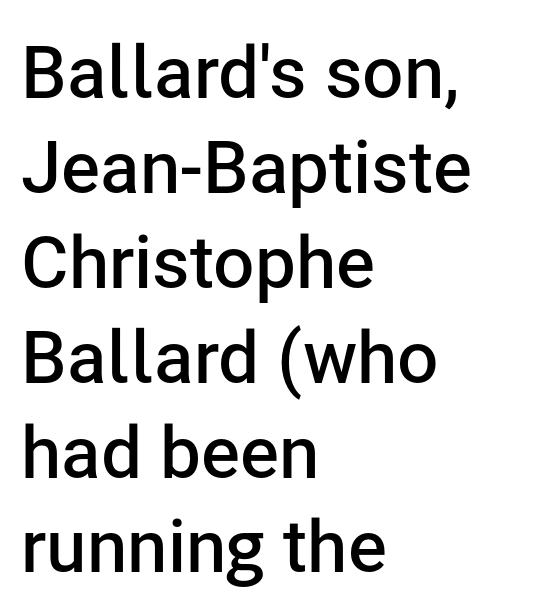
The image shows 73 px semibold sans-serif type, upright; set left-aligned, normal line spacing (1.3x), normal letter spacing, not underlined; low stroke contrast and a medium x-height.
